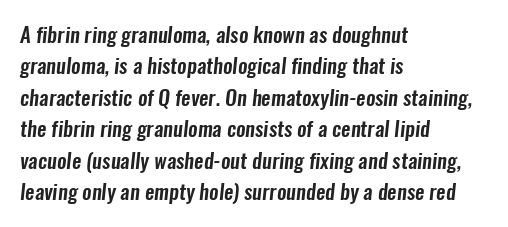
The image shows 21 px text type; set left-aligned, normal line spacing (1.5x), normal letter spacing, not underlined.
